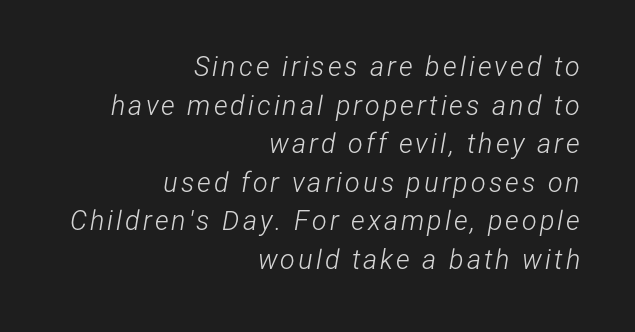
{"italic": "yes", "lean": "right", "slant_degrees": 12, "bold": "no", "underline": "no", "align": "right", "line_spacing": "normal", "line_spacing_ratio": 1.43, "glyph_px": 27}
